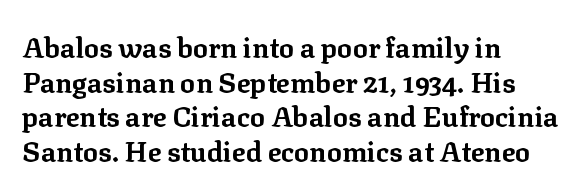
The image shows 28 px bold serif type, upright; set left-aligned, line spacing 1.24x, normal letter spacing, not underlined; low stroke contrast and a medium x-height.
